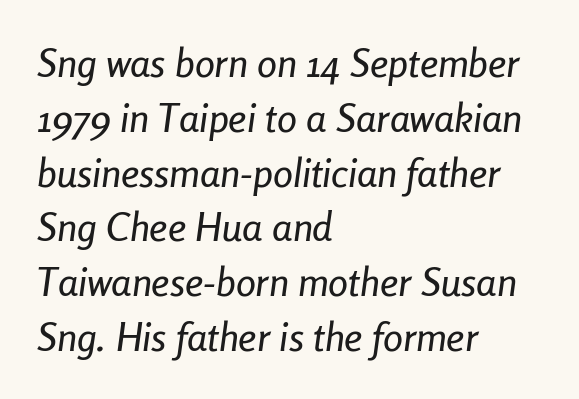
The image shows 40 px condensed type, italic (leaning right); set left-aligned, normal line spacing (1.37x), normal letter spacing, not underlined; low stroke contrast and a medium x-height.
